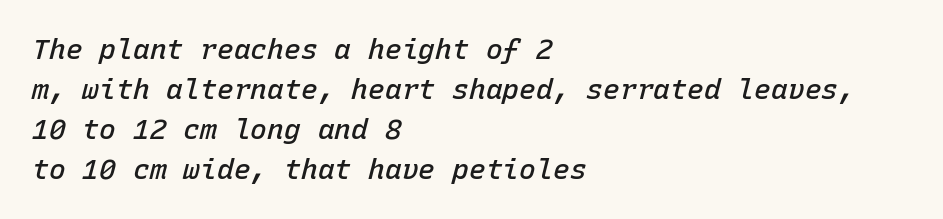
{"italic": "yes", "lean": "right", "slant_degrees": 15, "bold": "semi", "weight": "semibold", "width": "normal", "stroke_contrast": "low", "x_height": "medium", "monospaced": "yes", "underline": "no", "align": "left", "line_spacing": "normal", "line_spacing_ratio": 1.43, "letter_spacing": "normal", "letter_spacing_em": 0.0, "glyph_px": 28}
